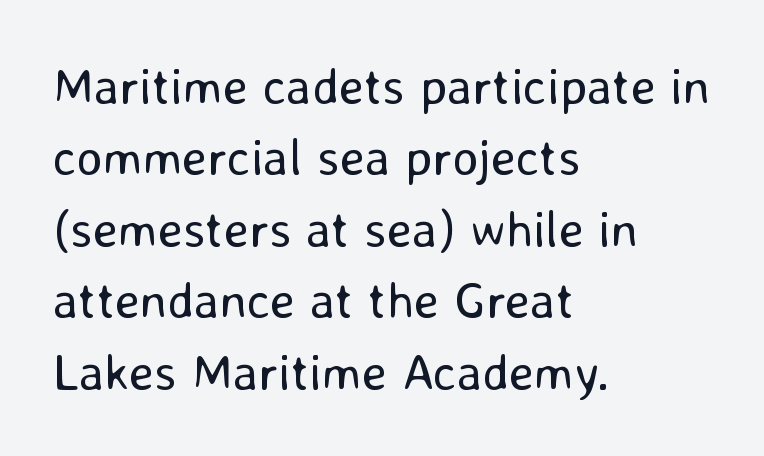
The image shows 51 px regular-weight sans-serif type, upright; set left-aligned, normal line spacing (1.4x), normal letter spacing, not underlined; low stroke contrast and a medium x-height.
